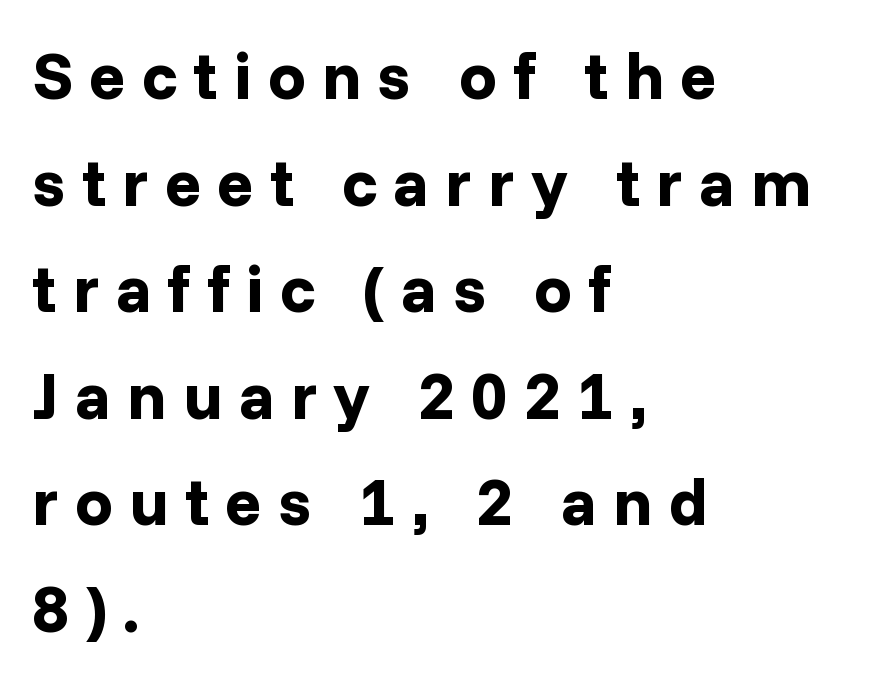
Look at the stroke-to-counter ratio: heavy, a bold. Tall strokes in this sample are plumb rather than angled. Has an underline been added? It has not. This sample has the flowing, uneven cadence of proportional lettering. Display-style spreading of the glyphs; the letterfit is very open.
